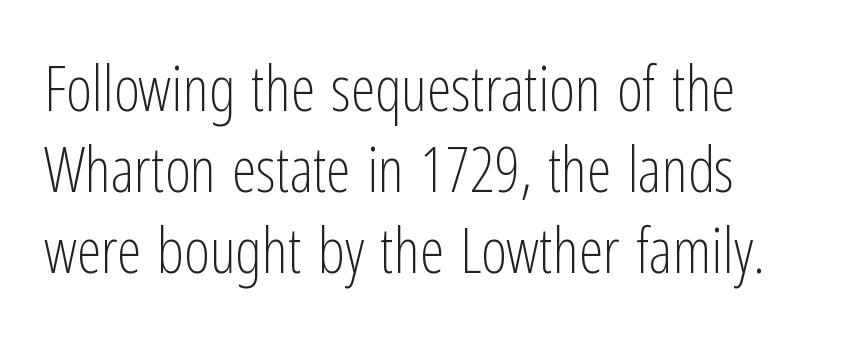
{"serif": "no", "italic": "no", "bold": "no", "weight": "light", "width": "condensed", "stroke_contrast": "low", "x_height": "medium", "monospaced": "no", "underline": "no", "line_spacing": "normal", "line_spacing_ratio": 1.31, "letter_spacing": "normal", "letter_spacing_em": 0.0, "glyph_px": 62}
